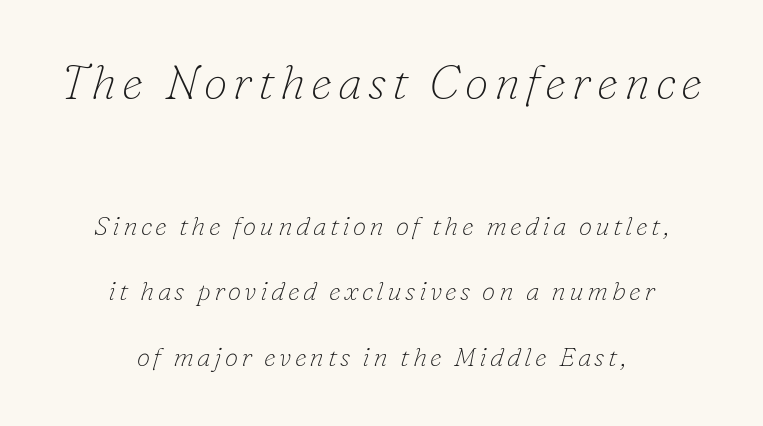
Q: Is the text bold? A: No.
Q: Is the text italic (slanted)? A: Yes, it leans right by about 16 degrees.
Q: Is the typeface a serif or a sans-serif typeface? A: Serif.
Q: Is the text underlined? A: No.
Q: How is the paragraph aligned? A: Centered.
Q: Is the spacing between lines tight, normal or loose? A: Loose.
Q: Which block of text is set in a larger size, the first (top) or the second (bottom)? A: The first (top) one.
Q: Width (condensed, normal, or wide)? A: Normal.
Q: Stroke contrast? A: Low.
Q: x-height? A: Small.
Q: Monospaced? A: No.
